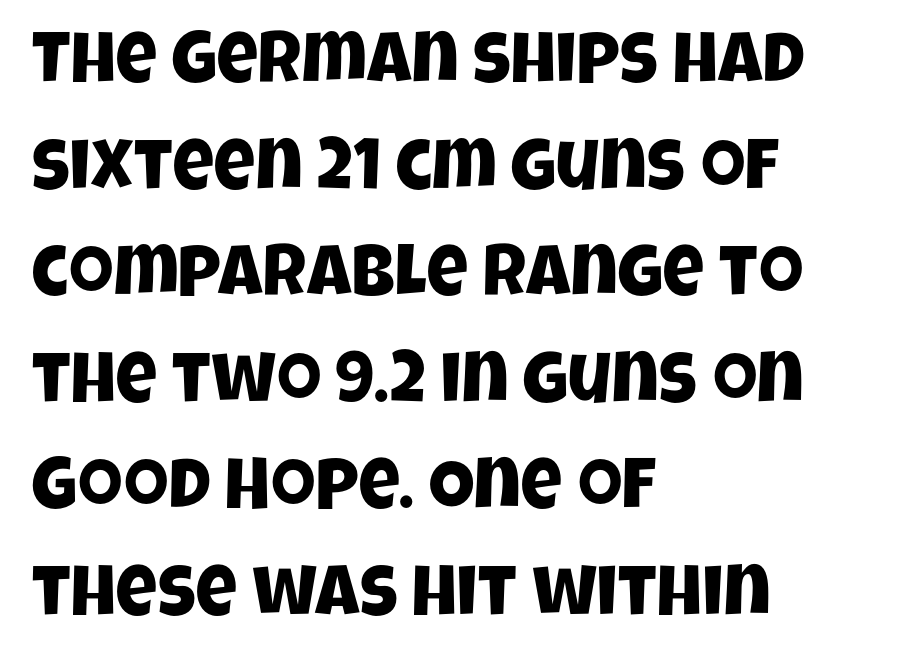
The image shows 72 px condensed sans-serif type; set left-aligned, normal line spacing (1.48x), normal letter spacing, not underlined; low stroke contrast and a large x-height.
